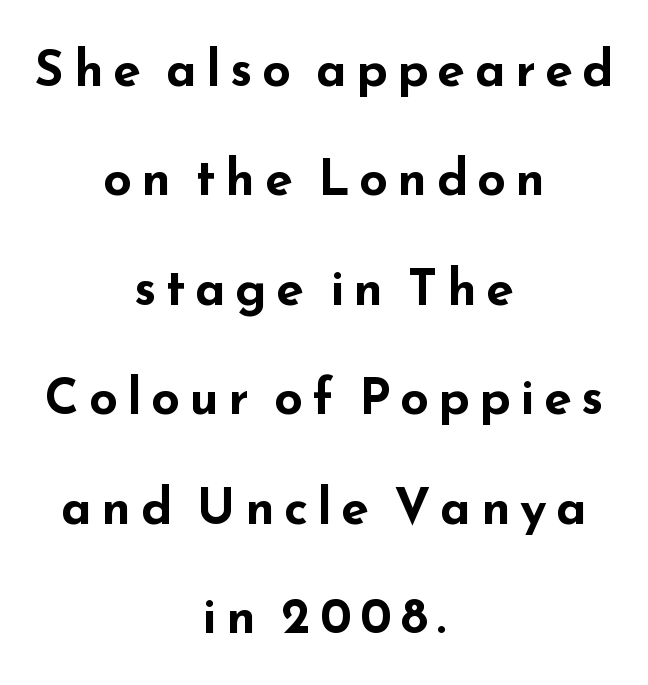
The image shows 50 px bold, wide sans-serif type, upright; set centered, loose line spacing (2.19x), not underlined; low stroke contrast and a small x-height.
